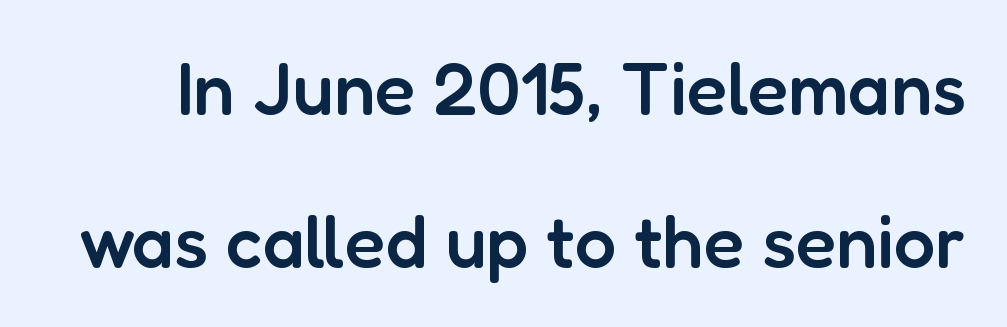
{"serif": "no", "italic": "no", "bold": "semi", "weight": "semibold", "width": "normal", "stroke_contrast": "low", "x_height": "medium", "monospaced": "no", "underline": "no", "line_spacing": "loose", "line_spacing_ratio": 2.07, "letter_spacing": "normal", "letter_spacing_em": 0.0, "glyph_px": 74}
